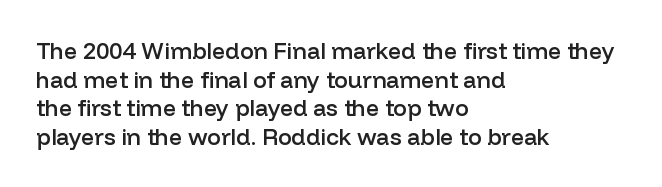
{"italic": "no", "bold": "semi", "underline": "no", "align": "left", "line_spacing_ratio": 1.24, "letter_spacing": "normal", "letter_spacing_em": 0.0, "glyph_px": 23}
